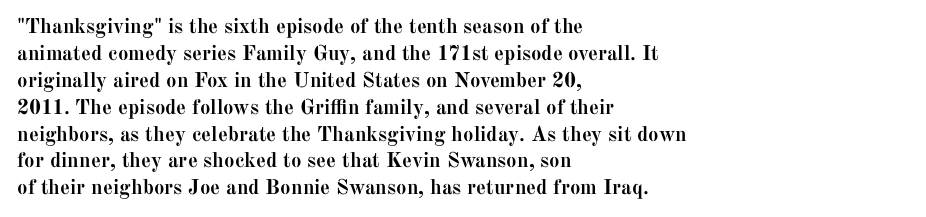
Which margin do the lines hug? The left one — the right edge is uneven. The foot of each line stays bare and open. Strokes here are thick enough to call this a true bold. Does the lettering tilt? It doesn't — this is upright. You could call the tracking neutral — neither tight nor loose. Interline gaps are of average width in this sample.
